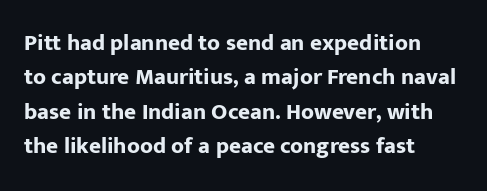
{"italic": "no", "bold": "yes", "underline": "no", "align": "left", "line_spacing": "normal", "line_spacing_ratio": 1.5, "letter_spacing": "normal", "letter_spacing_em": 0.0, "glyph_px": 23}
